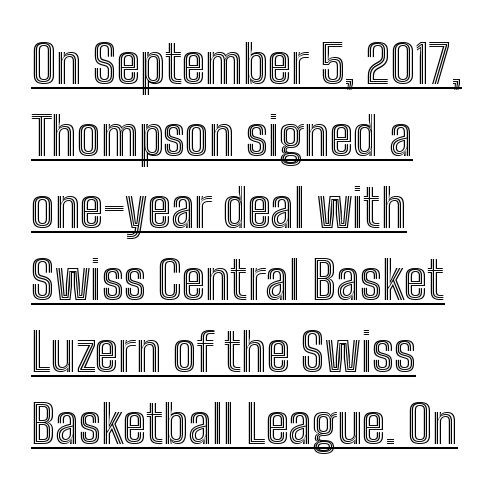
Each new line begins a customary step beneath the previous one. The letters stand straight up with perfectly vertical stems. Varying glyph widths throughout — classic text-font behaviour. Glyph-to-glyph distance matches everyday printed text. Every row of glyphs begins at an identical x-position on the left. What decoration does the sample have? An underline.
